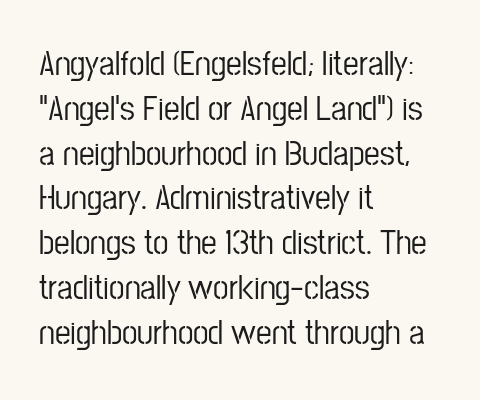
Check under the words: just untouched page. The letters carry no serifs — their stems end cleanly without finishing strokes. A student would call this left alignment; a typographer would say flush left, rag right. Does the lettering tilt? It doesn't — this is upright. Nobody touched the tracking dial on this one. The letters advance in unequal steps, a hallmark of proportional type.
